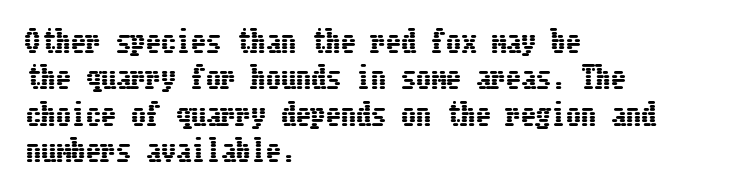
Q: Is the text italic (slanted)? A: No, it is upright.
Q: Is the text underlined? A: No.
Q: How is the paragraph aligned? A: Left-aligned.
Q: Is the spacing between letters normal or unusually wide? A: Normal.
Q: Width (condensed, normal, or wide)? A: Condensed.
Q: Stroke contrast? A: Low.
Q: x-height? A: Medium.
